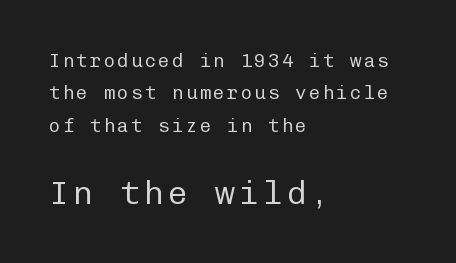
{"serif": "no", "italic": "no", "bold": "no", "weight": "regular", "width": "normal", "stroke_contrast": "low", "x_height": "medium", "monospaced": "yes", "underline": "no", "align": "left", "line_spacing": "normal", "line_spacing_ratio": 1.7, "larger_block": "second", "size_ratio": 1.74, "glyph_px": 33}
